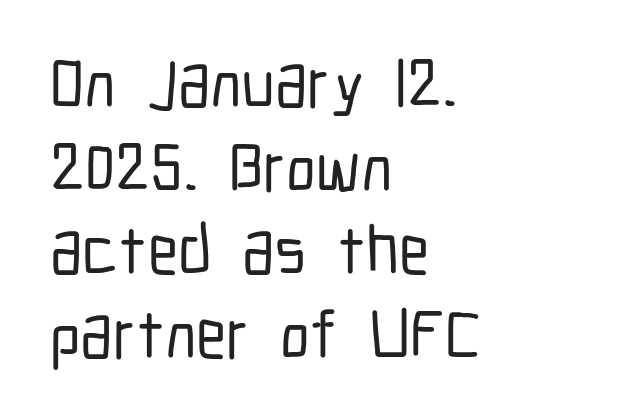
The image shows 68 px condensed sans-serif type, upright; set left-aligned, line spacing 1.23x, normal letter spacing, not underlined; low stroke contrast and a medium x-height.
